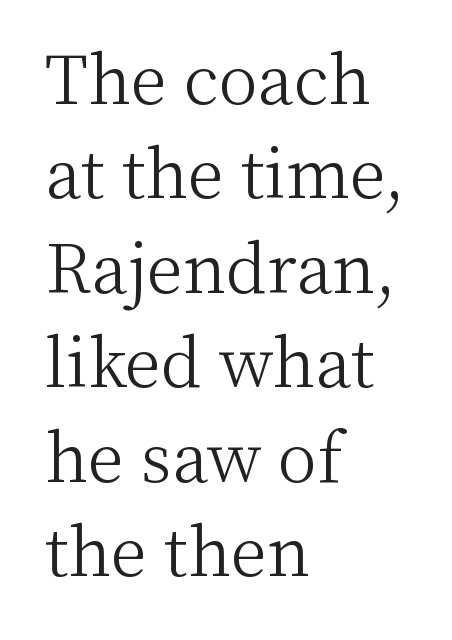
Q: Is the text bold? A: No.
Q: Is the text italic (slanted)? A: No, it is upright.
Q: Is the typeface a serif or a sans-serif typeface? A: Serif.
Q: Is the text underlined? A: No.
Q: How is the paragraph aligned? A: Left-aligned.
Q: Is the spacing between letters normal or unusually wide? A: Normal.
Q: Is the spacing between lines tight, normal or loose? A: Normal.
Q: Width (condensed, normal, or wide)? A: Normal.
Q: Stroke contrast? A: Medium.
Q: x-height? A: Medium.
Q: Monospaced? A: No.
